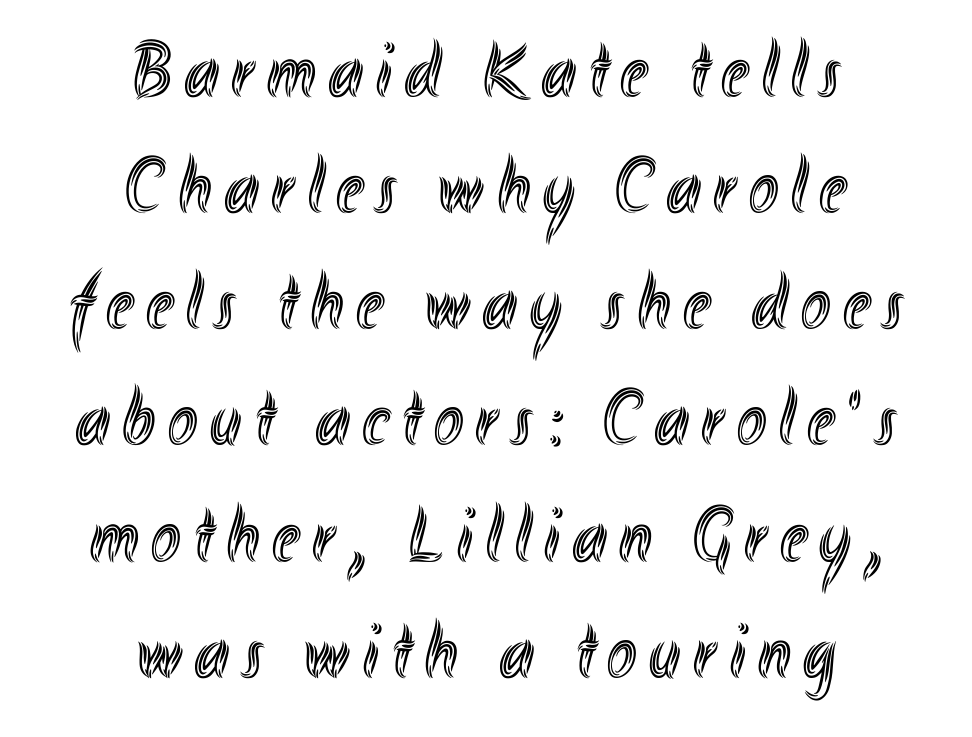
The image shows 79 px condensed type; set centered, normal line spacing (1.47x), not underlined; a small x-height.
